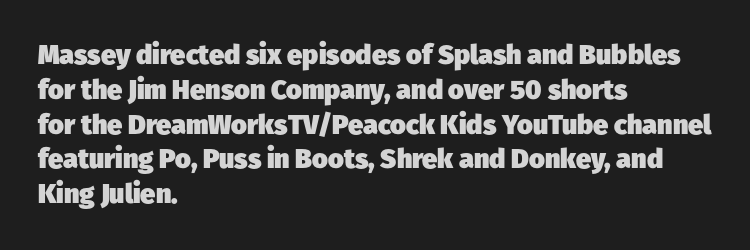
{"bold": "yes", "underline": "no", "align": "left", "line_spacing": "normal", "line_spacing_ratio": 1.29, "letter_spacing": "normal", "letter_spacing_em": 0.0, "glyph_px": 27}
